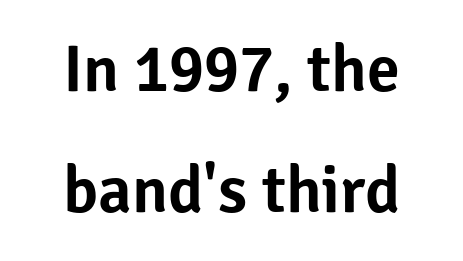
Q: Is the text italic (slanted)? A: No, it is upright.
Q: Is the typeface a serif or a sans-serif typeface? A: Sans-serif.
Q: Is the text underlined? A: No.
Q: How is the paragraph aligned? A: Centered.
Q: Is the spacing between letters normal or unusually wide? A: Normal.
Q: Width (condensed, normal, or wide)? A: Normal.
Q: Stroke contrast? A: Low.
Q: x-height? A: Medium.
Q: Monospaced? A: No.
